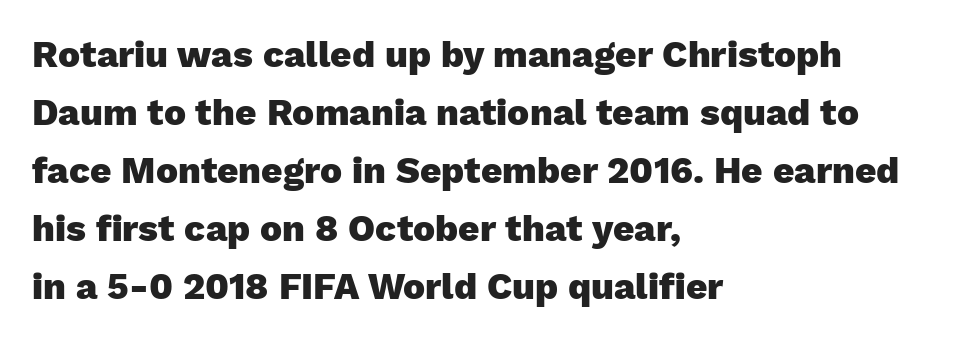
{"serif": "no", "italic": "no", "bold": "yes", "weight": "heavy", "width": "normal", "stroke_contrast": "low", "x_height": "medium", "monospaced": "no", "underline": "no", "align": "left", "line_spacing": "normal", "line_spacing_ratio": 1.57, "letter_spacing": "normal", "letter_spacing_em": 0.0, "glyph_px": 37}
